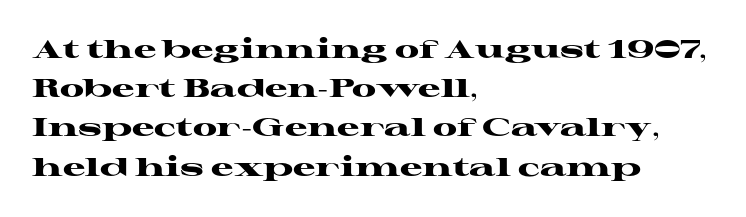
{"italic": "no", "bold": "yes", "underline": "no", "align": "left", "line_spacing": "normal", "line_spacing_ratio": 1.57, "letter_spacing": "normal", "letter_spacing_em": 0.0, "glyph_px": 25}
